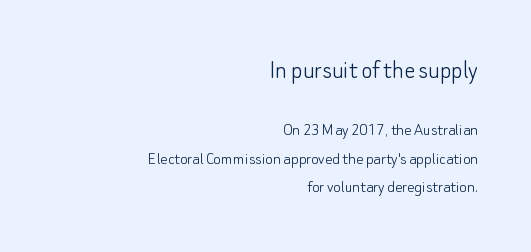
The image shows 27 px text type, upright; set right-aligned, normal line spacing (1.6x), normal letter spacing, not underlined; the first (top) block is 1.5x larger.
